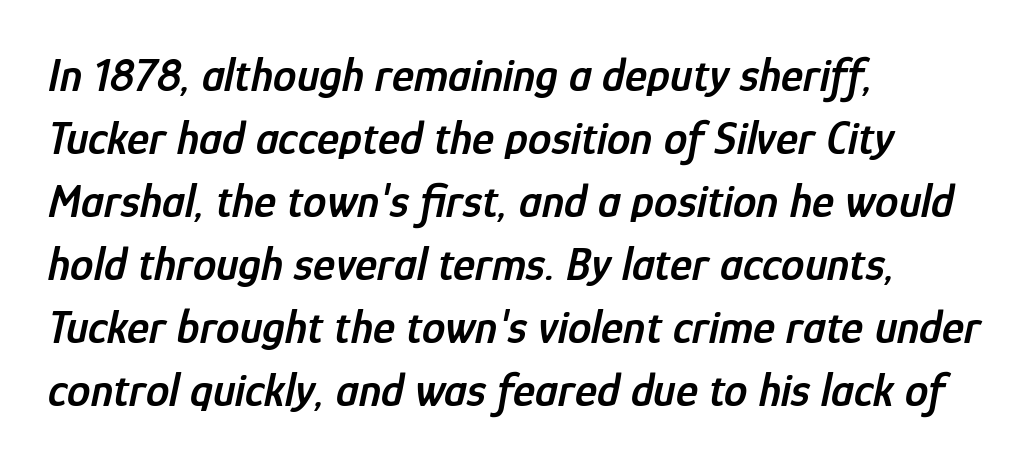
The image shows 47 px semibold, condensed type, italic (leaning right); set left-aligned, normal line spacing (1.34x), normal letter spacing, not underlined; low stroke contrast and a medium x-height.
